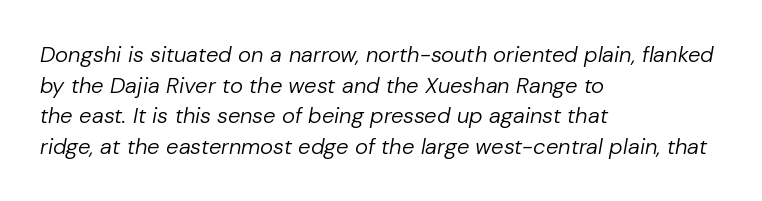
A quiet, ordinary-to-light weight characterises the typeface. The letters sit at their default tracking, neither squeezed nor spread. Leading matches the norm, producing a regular column. Honestly, there is no underline to notice here at all. Compared with a centered layout, this one pins lines to the left instead. The face used here has a pronounced slope to its letters.
